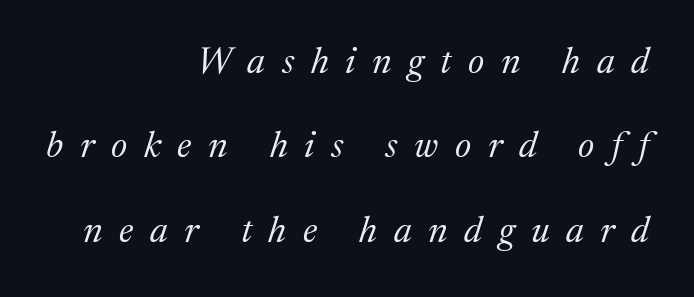
{"serif": "yes", "italic": "yes", "lean": "right", "slant_degrees": 17, "bold": "no", "weight": "regular", "width": "normal", "stroke_contrast": "medium", "x_height": "medium", "monospaced": "no", "underline": "no", "align": "right", "line_spacing": "loose", "line_spacing_ratio": 2.28, "letter_spacing": "wide", "letter_spacing_em": 0.45, "glyph_px": 37}
